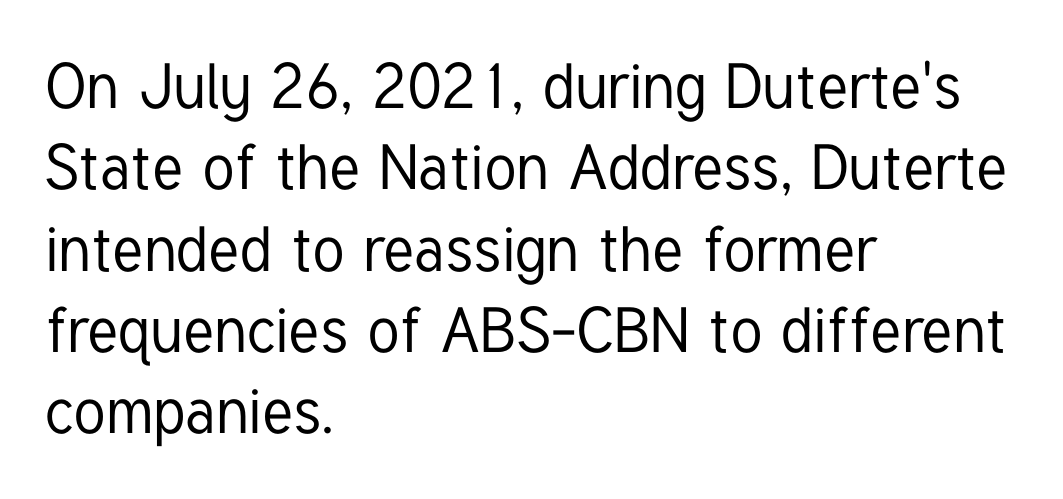
Q: Is the text italic (slanted)? A: No, it is upright.
Q: Is the typeface a serif or a sans-serif typeface? A: Sans-serif.
Q: Is the text underlined? A: No.
Q: How is the paragraph aligned? A: Left-aligned.
Q: Is the spacing between letters normal or unusually wide? A: Normal.
Q: Is the spacing between lines tight, normal or loose? A: Normal.
Q: Width (condensed, normal, or wide)? A: Condensed.
Q: Stroke contrast? A: Low.
Q: x-height? A: Medium.
Q: Monospaced? A: No.
